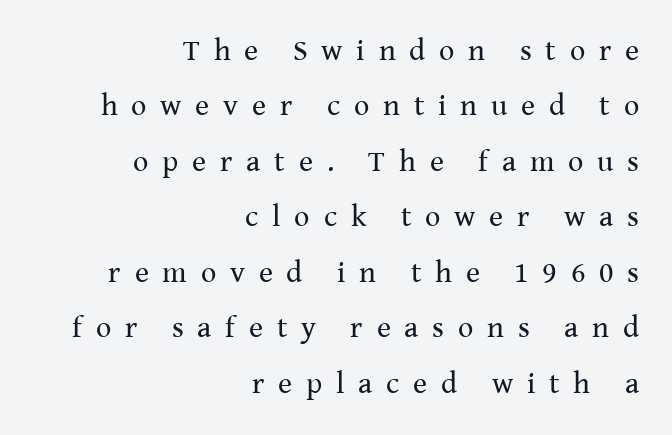
Q: Is the text bold? A: No.
Q: Is the text italic (slanted)? A: No, it is upright.
Q: Is the typeface a serif or a sans-serif typeface? A: Serif.
Q: Is the text underlined? A: No.
Q: How is the paragraph aligned? A: Right-aligned.
Q: Is the spacing between letters normal or unusually wide? A: Unusually wide.
Q: Width (condensed, normal, or wide)? A: Normal.
Q: Stroke contrast? A: Medium.
Q: x-height? A: Medium.
Q: Monospaced? A: No.
